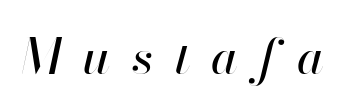
The image shows 49 px text type, italic (leaning right); set unusually wide letter spacing (+0.43 em), not underlined; high stroke contrast and a small x-height.
